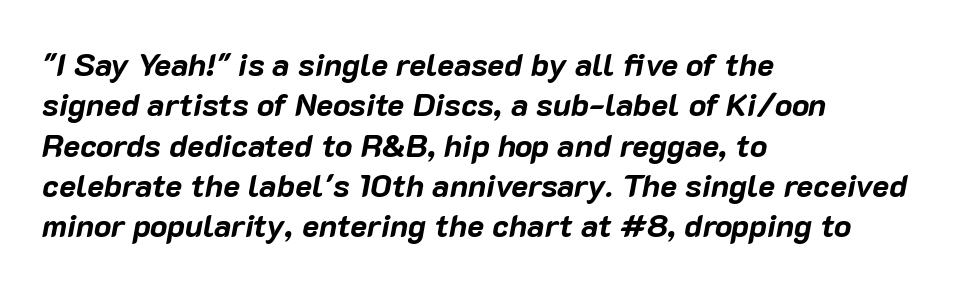
Line starts are locked; line ends wander. You can tell it's italic because the verticals aren't actually vertical. Think of a printed novel: that variable character pitch is what you see here. The passage shown is not underscored anywhere. Spacing between characters is what you'd get straight out of the box.
